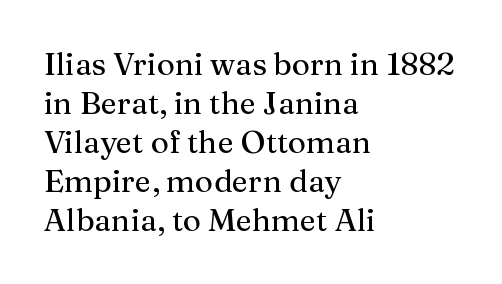
{"serif": "yes", "italic": "no", "width": "normal", "stroke_contrast": "medium", "x_height": "medium", "monospaced": "no", "underline": "no", "align": "left", "line_spacing": "normal", "line_spacing_ratio": 1.26, "letter_spacing": "normal", "letter_spacing_em": 0.0, "glyph_px": 31}
